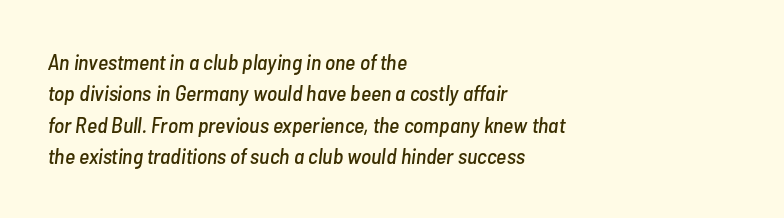
{"italic": "yes", "lean": "right", "slant_degrees": 7, "underline": "no", "align": "left", "line_spacing": "normal", "line_spacing_ratio": 1.43, "letter_spacing": "normal", "letter_spacing_em": 0.0, "glyph_px": 22}
